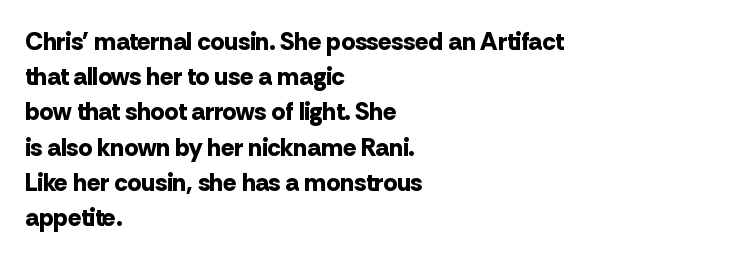
Here the glyphs are tracked normally, forming tight word shapes. Posture: upright roman. Plain, unruled lines of type. Leading matches the norm, producing a regular column.
